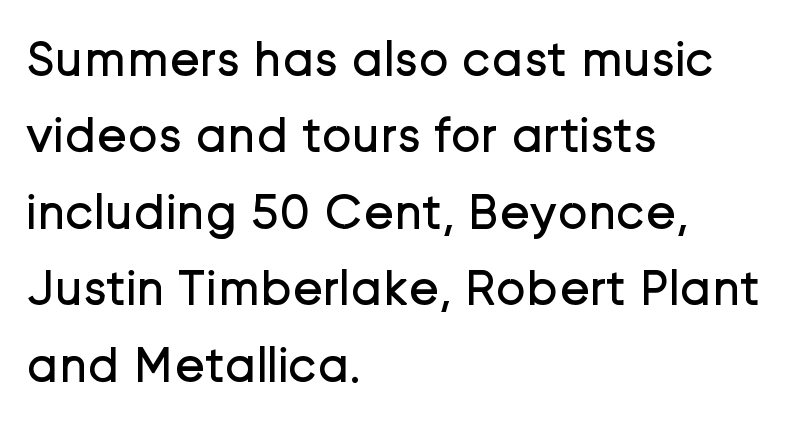
Q: Is the text bold? A: No.
Q: Is the text italic (slanted)? A: No, it is upright.
Q: Is the typeface a serif or a sans-serif typeface? A: Sans-serif.
Q: Is the text underlined? A: No.
Q: How is the paragraph aligned? A: Left-aligned.
Q: Is the spacing between letters normal or unusually wide? A: Normal.
Q: Is the spacing between lines tight, normal or loose? A: Normal.
Q: Width (condensed, normal, or wide)? A: Normal.
Q: Stroke contrast? A: Low.
Q: x-height? A: Medium.
Q: Monospaced? A: No.
